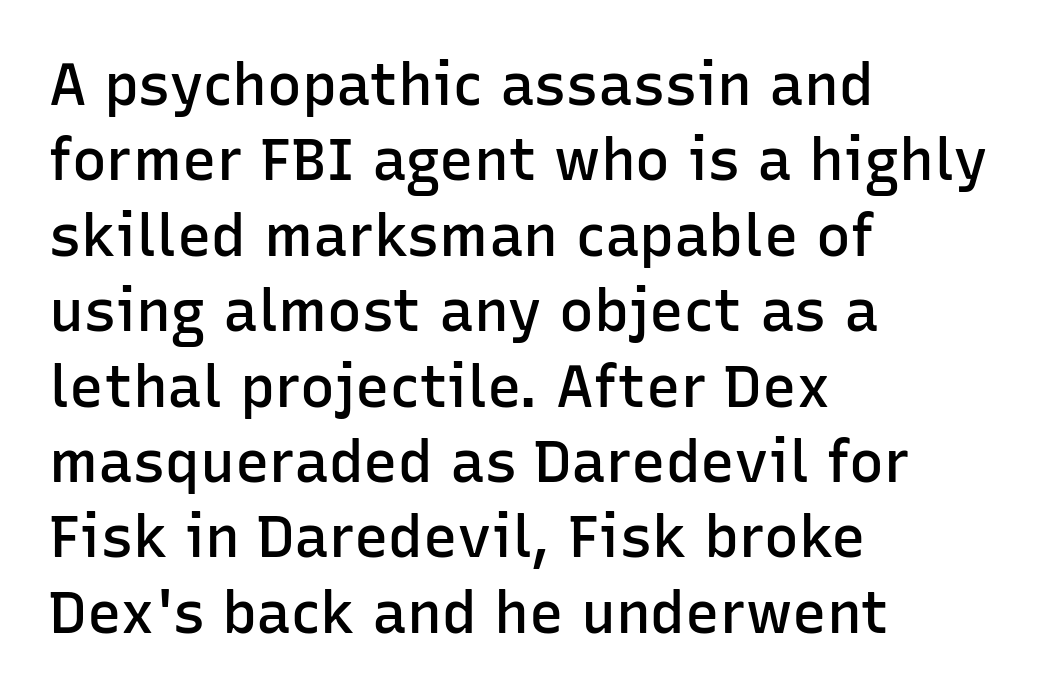
The image shows 58 px semibold sans-serif type, upright; set left-aligned, normal line spacing (1.3x), normal letter spacing, not underlined; low stroke contrast and a medium x-height.
